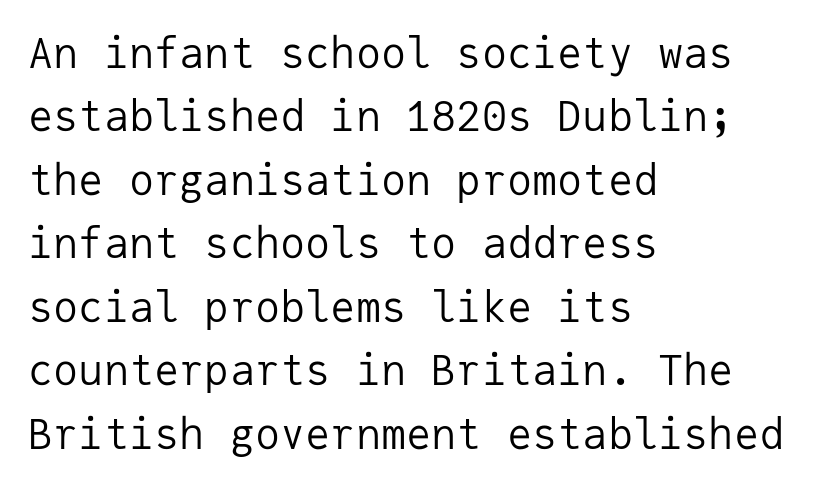
Where is the straight margin? On the left. Italic: no, the glyphs are upright roman. How would I describe the line gaps? Plain and ordinary. Spacing verdict: monospaced, one width for all characters. The characters are drawn with everyday or finer stroke widths. The foot of each line stays bare and open.
